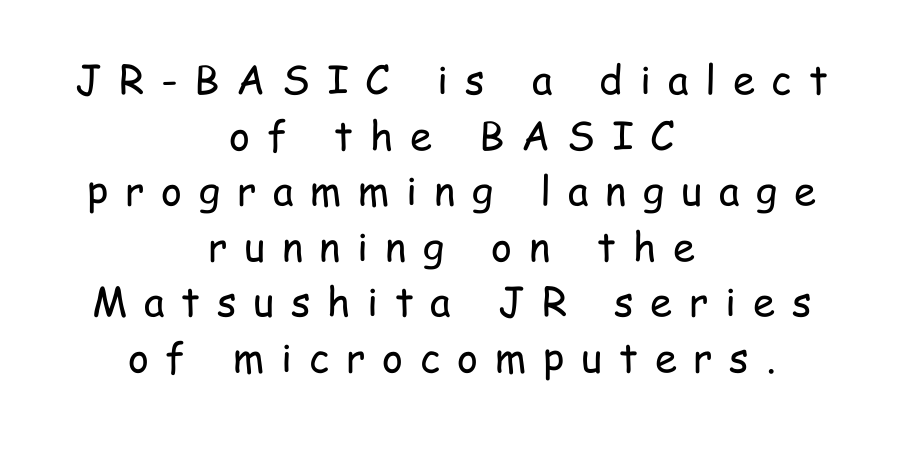
This sample has the flowing, uneven cadence of proportional lettering. Lines of text with bare space underneath. Horizontal alignment here is central, giving a formal, balanced look. Summary of vertical rhythm: regular, with standard interline spacing.
